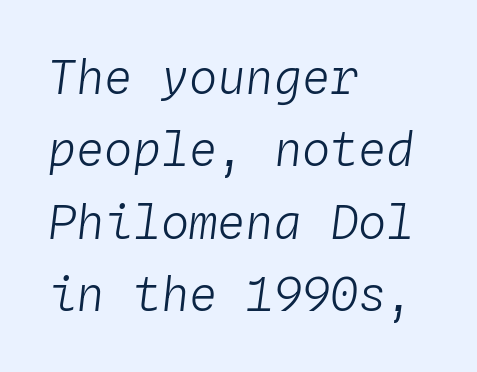
The zone under the glyphs is completely vacant. The typography opts for an oblique posture over an upright one. Does the copy run flush right? No — it runs flush left. No heavy texture on the line: the type isn't bold.
